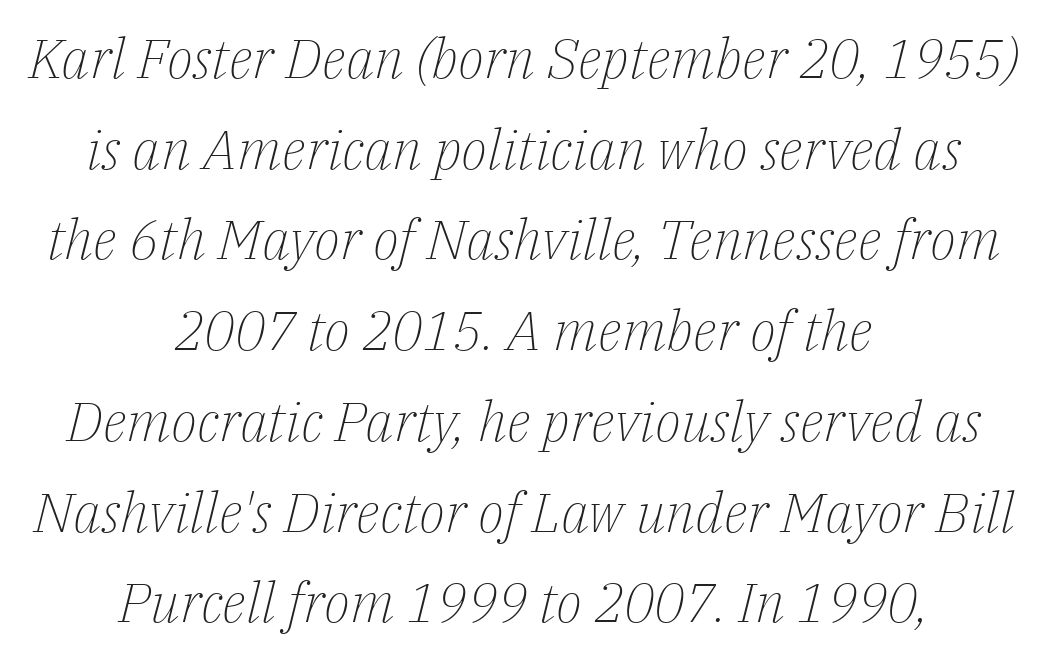
The image shows 55 px light serif type, italic (leaning right); set centered, normal line spacing (1.65x), normal letter spacing, not underlined; low stroke contrast and a medium x-height.
